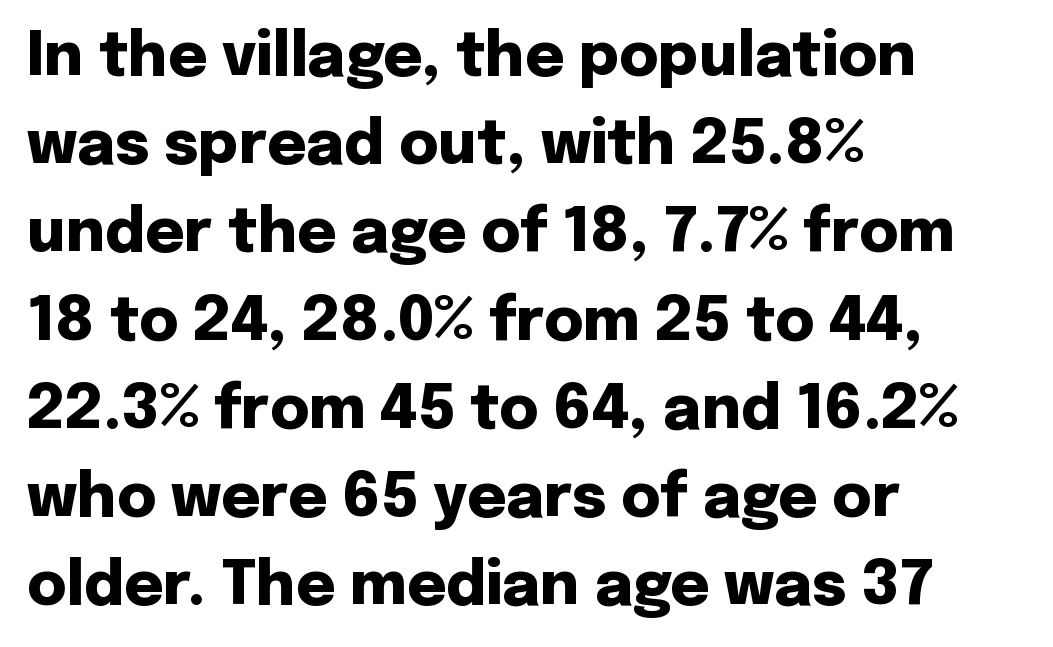
{"serif": "no", "italic": "no", "bold": "yes", "weight": "heavy", "width": "normal", "stroke_contrast": "low", "x_height": "medium", "monospaced": "no", "underline": "no", "align": "left", "line_spacing": "normal", "line_spacing_ratio": 1.47, "letter_spacing": "normal", "letter_spacing_em": 0.0, "glyph_px": 60}
